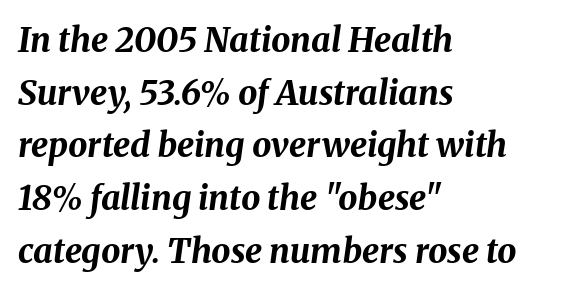
Q: Is the text bold? A: Yes.
Q: Is the text italic (slanted)? A: Yes, it leans right by about 8 degrees.
Q: Is the text underlined? A: No.
Q: How is the paragraph aligned? A: Left-aligned.
Q: Is the spacing between letters normal or unusually wide? A: Normal.
Q: Is the spacing between lines tight, normal or loose? A: Normal.
Q: Width (condensed, normal, or wide)? A: Normal.
Q: Stroke contrast? A: Medium.
Q: x-height? A: Medium.
Q: Monospaced? A: No.
